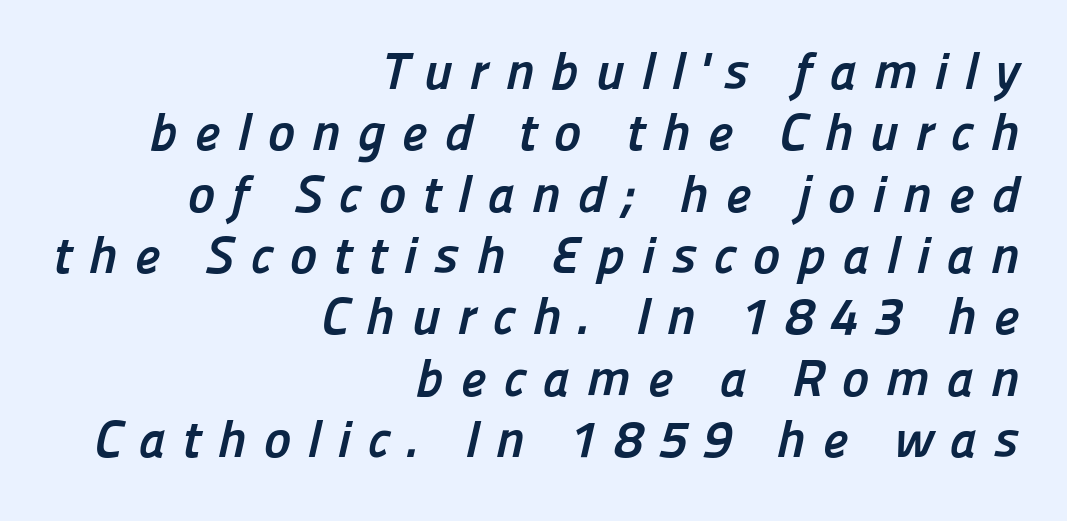
{"serif": "no", "bold": "yes", "weight": "semibold", "width": "normal", "stroke_contrast": "low", "x_height": "medium", "monospaced": "no", "underline": "no", "align": "right", "line_spacing_ratio": 1.18, "letter_spacing": "wide", "letter_spacing_em": 0.32, "glyph_px": 52}
